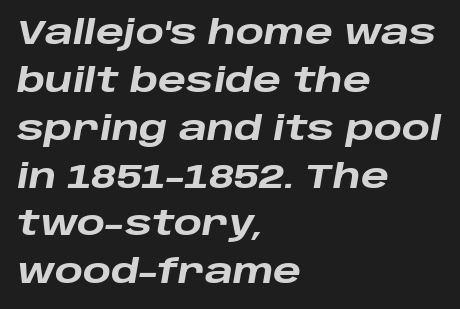
Look at the stroke-to-counter ratio: heavy, a bold. Tall strokes in this sample are angled rather than plumb. Unmarked baselines from the first word to the last. Short and long lines alike share a common starting point at left. Characters follow at the spacing the type designer built in. Horizontal bands of white between lines are of average thickness.
